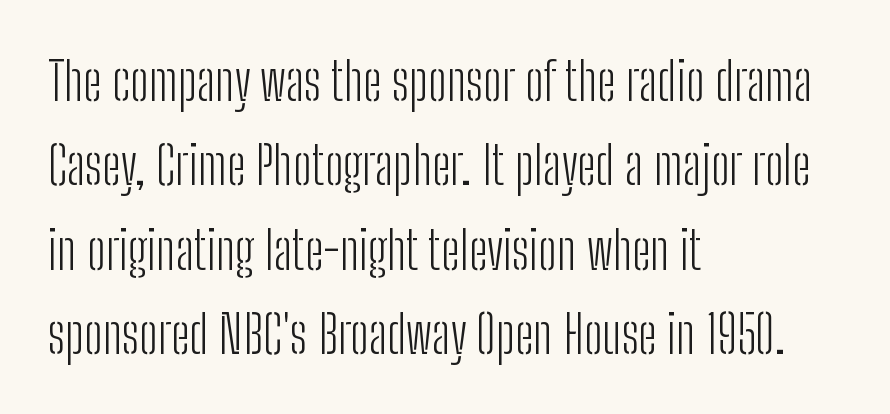
Q: Is the text bold? A: No.
Q: Is the text italic (slanted)? A: No, it is upright.
Q: Is the typeface a serif or a sans-serif typeface? A: Sans-serif.
Q: Is the text underlined? A: No.
Q: How is the paragraph aligned? A: Left-aligned.
Q: Is the spacing between letters normal or unusually wide? A: Normal.
Q: Is the spacing between lines tight, normal or loose? A: Normal.
Q: Width (condensed, normal, or wide)? A: Condensed.
Q: Stroke contrast? A: Low.
Q: x-height? A: Medium.
Q: Monospaced? A: No.
